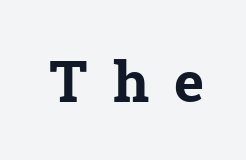
Q: Is the text bold? A: Yes.
Q: Is the typeface a serif or a sans-serif typeface? A: Serif.
Q: Is the text underlined? A: No.
Q: Is the spacing between letters normal or unusually wide? A: Unusually wide.
Q: Width (condensed, normal, or wide)? A: Normal.
Q: Stroke contrast? A: Low.
Q: x-height? A: Medium.
Q: Monospaced? A: No.
